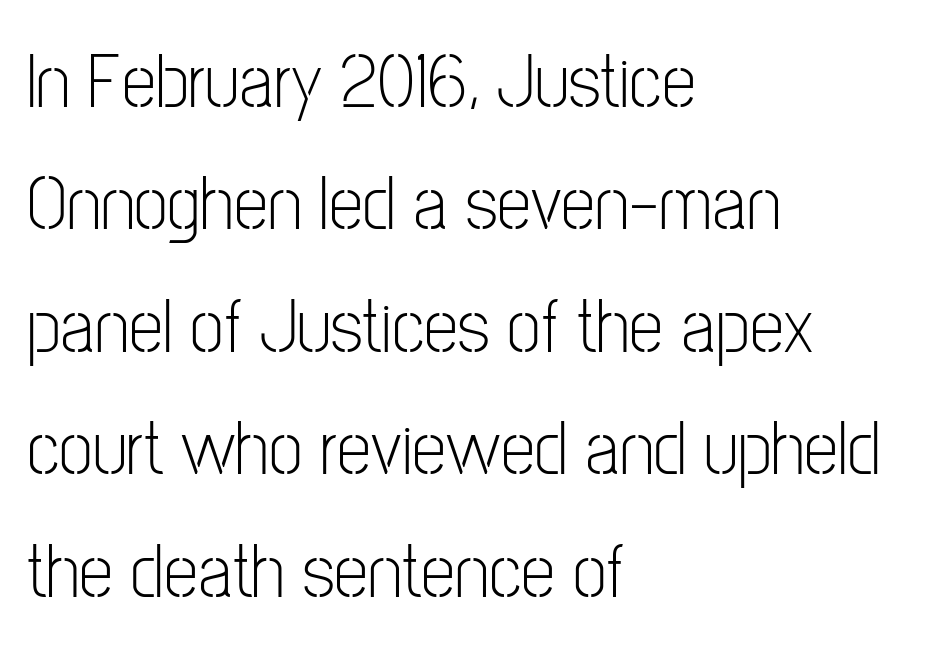
Q: Is the text bold? A: No.
Q: Is the text italic (slanted)? A: No, it is upright.
Q: Is the typeface a serif or a sans-serif typeface? A: Sans-serif.
Q: Is the text underlined? A: No.
Q: How is the paragraph aligned? A: Left-aligned.
Q: Is the spacing between letters normal or unusually wide? A: Normal.
Q: Is the spacing between lines tight, normal or loose? A: Normal.
Q: Width (condensed, normal, or wide)? A: Condensed.
Q: Stroke contrast? A: Low.
Q: x-height? A: Medium.
Q: Monospaced? A: No.
